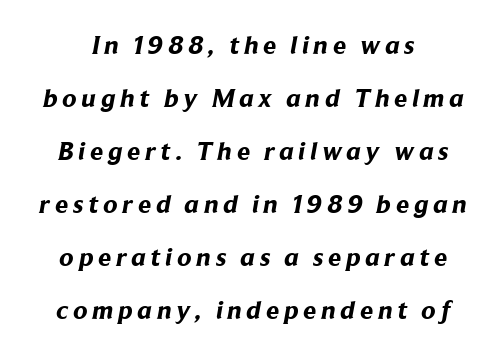
{"bold": "yes", "underline": "no", "line_spacing": "loose", "line_spacing_ratio": 2.04, "glyph_px": 26}
